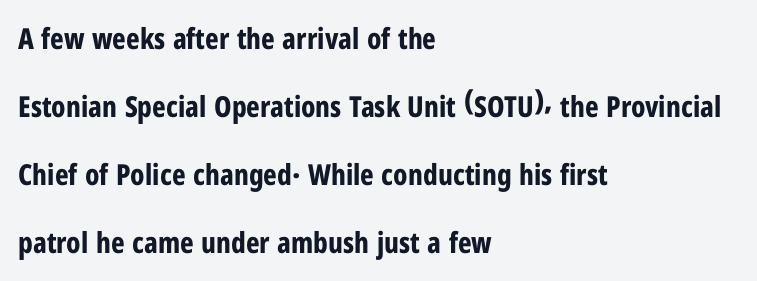
Q: Is the text bold? A: Yes.
Q: Is the text italic (slanted)? A: No, it is upright.
Q: Is the typeface a serif or a sans-serif typeface? A: Sans-serif.
Q: Is the text underlined? A: No.
Q: How is the paragraph aligned? A: Left-aligned.
Q: Is the spacing between letters normal or unusually wide? A: Normal.
Q: Is the spacing between lines tight, normal or loose? A: Loose.
Q: Width (condensed, normal, or wide)? A: Condensed.
Q: Stroke contrast? A: Low.
Q: x-height? A: Medium.
Q: Monospaced? A: No.
